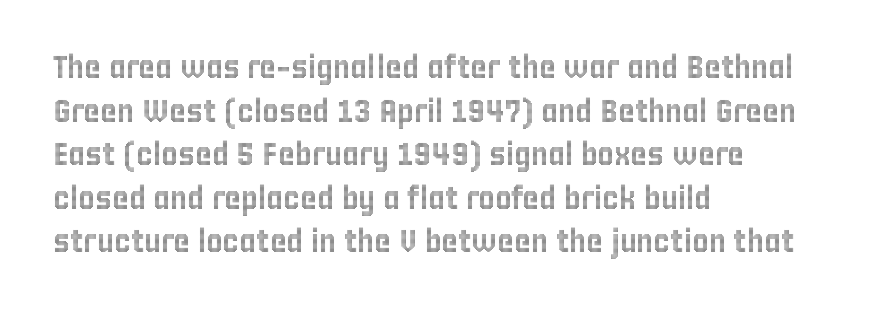
Q: Is the text italic (slanted)? A: No, it is upright.
Q: Is the text underlined? A: No.
Q: How is the paragraph aligned? A: Left-aligned.
Q: Is the spacing between letters normal or unusually wide? A: Normal.
Q: Is the spacing between lines tight, normal or loose? A: Normal.
Q: Width (condensed, normal, or wide)? A: Condensed.
Q: x-height? A: Large.
Q: Monospaced? A: No.
